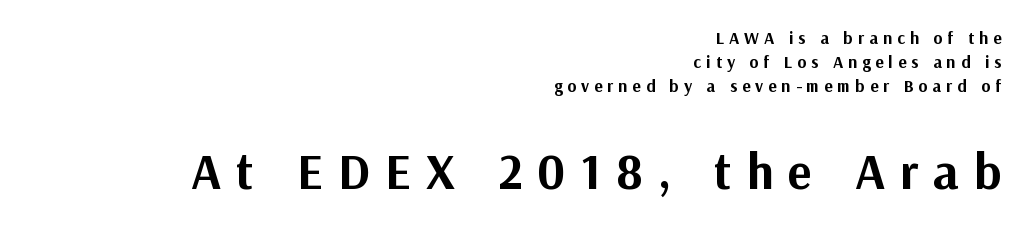
{"serif": "no", "italic": "no", "bold": "yes", "weight": "bold", "width": "normal", "stroke_contrast": "medium", "x_height": "medium", "monospaced": "no", "underline": "no", "align": "right", "line_spacing": "normal", "line_spacing_ratio": 1.42, "letter_spacing": "wide", "letter_spacing_em": 0.3, "larger_block": "second", "size_ratio": 2.94, "glyph_px": 50}
